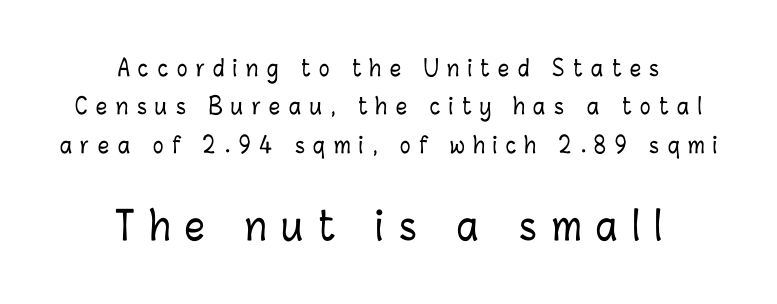
The glyphs are unaccompanied by any horizontal stroke below them. The axis of the letterforms is exactly vertical. The typesetter chose a symmetrical, centered arrangement here. A typesetter would call this proportional, since set widths differ per character. Top chunk: small. Bottom chunk: large.
